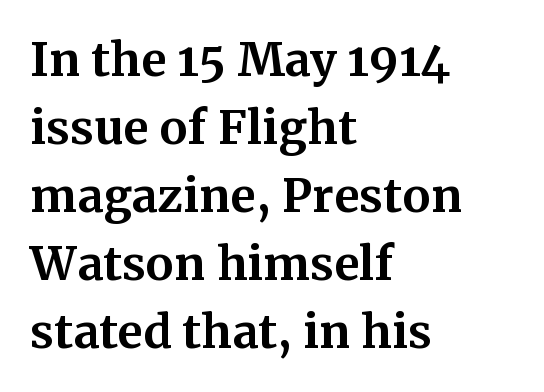
Upright lettering throughout. The glyphs in this specimen are seriffed. How are the letters spaced? Ordinarily, with no added tracking. I'd describe the lettering as bold — thick and assertive. Leading: standard. Think of a printed novel: that variable character pitch is what you see here.
